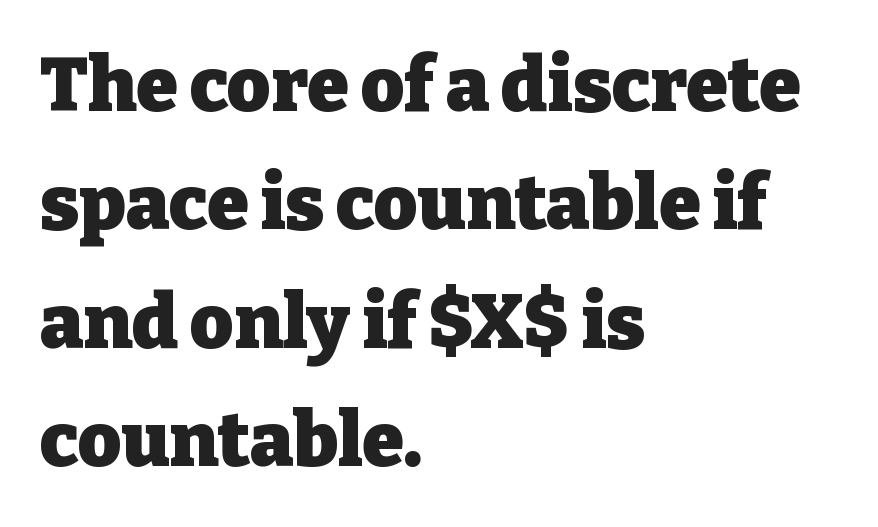
Each letter keeps its own natural width here, so spacing adapts to shape. The passage shown stacks its lines at a standard gap. Each line starts at the same left margin while the right side varies. Default kerning and tracking; the words read as compact shapes.
